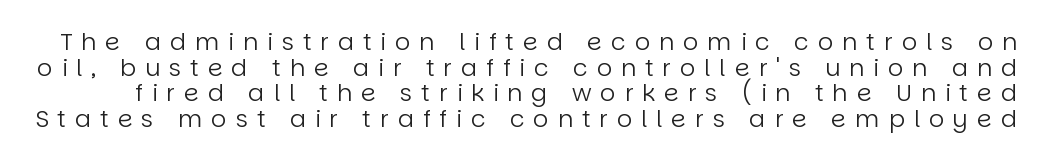
Q: Is the text bold? A: No.
Q: Is the text italic (slanted)? A: No, it is upright.
Q: Is the text underlined? A: No.
Q: Is the spacing between letters normal or unusually wide? A: Unusually wide.
Q: Is the spacing between lines tight, normal or loose? A: Tight.
